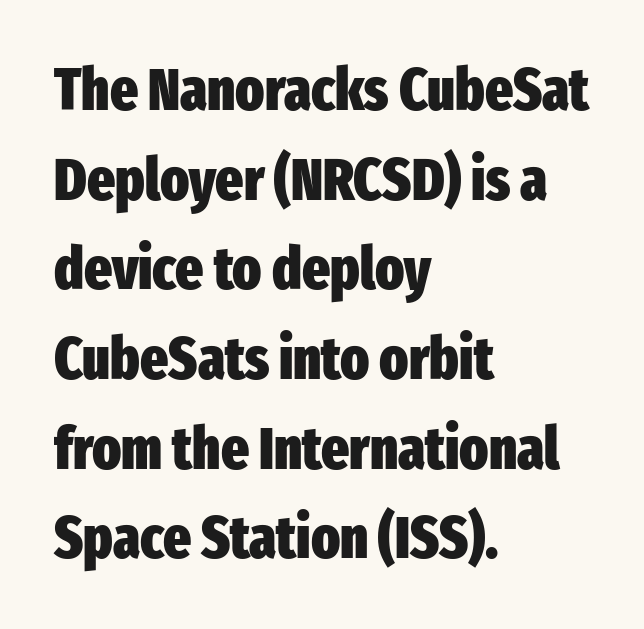
{"serif": "no", "italic": "no", "bold": "yes", "weight": "heavy", "width": "condensed", "stroke_contrast": "low", "x_height": "medium", "monospaced": "no", "underline": "no", "align": "left", "line_spacing": "normal", "line_spacing_ratio": 1.52, "letter_spacing": "normal", "letter_spacing_em": 0.0, "glyph_px": 59}
